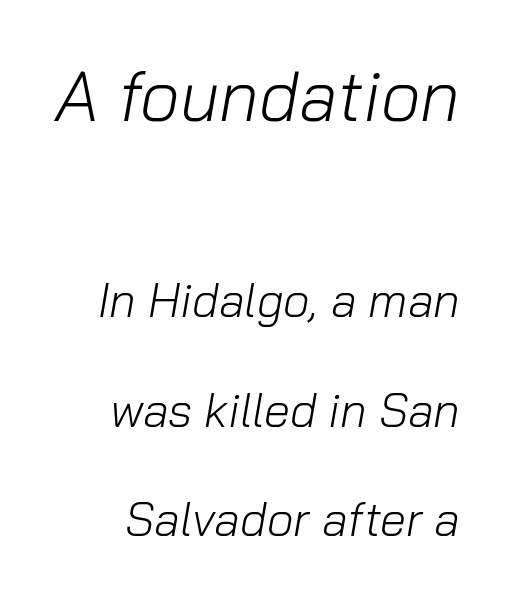
Is this a fixed-width face? No — the glyphs have proportional, varying widths. Vertically, the passage feels expansive, rows floating well apart. This is not heavy type; no bold has been used. The space directly below the letters is spotless. Note: larger setting up top, smaller setting below.
